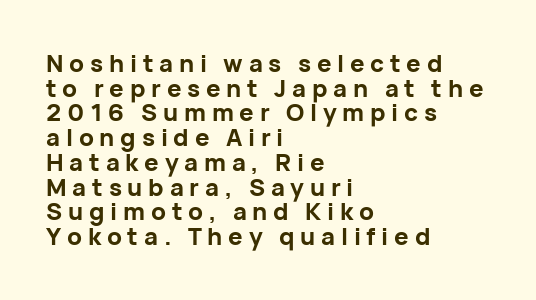
Reading down the column, the eye jumps only a short way to each next line. Students, note that the glyphs here are deliberately spaced far apart. This is the regular roman posture of the typeface. A dark, heavy texture on the line: the type is bold.
